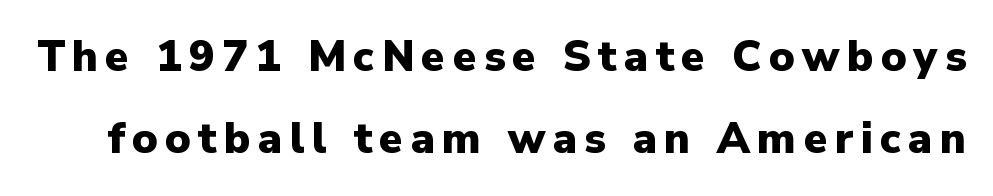
The image shows 43 px heavy sans-serif type, upright; set loose line spacing (1.9x), not underlined; low stroke contrast and a medium x-height.
